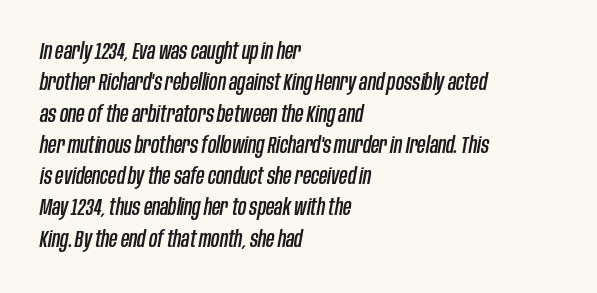
Q: Is the text italic (slanted)? A: Yes, it leans right by about 10 degrees.
Q: Is the text underlined? A: No.
Q: How is the paragraph aligned? A: Left-aligned.
Q: Is the spacing between letters normal or unusually wide? A: Normal.
Q: Is the spacing between lines tight, normal or loose? A: Normal.
